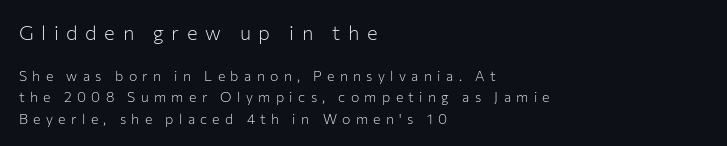
Q: Is the text bold? A: No.
Q: Is the text italic (slanted)? A: No, it is upright.
Q: Is the text underlined? A: No.
Q: How is the paragraph aligned? A: Left-aligned.
Q: Is the spacing between letters normal or unusually wide? A: Unusually wide.
Q: Is the spacing between lines tight, normal or loose? A: Normal.
Q: Which block of text is set in a larger size, the first (top) or the second (bottom)? A: The first (top) one.
